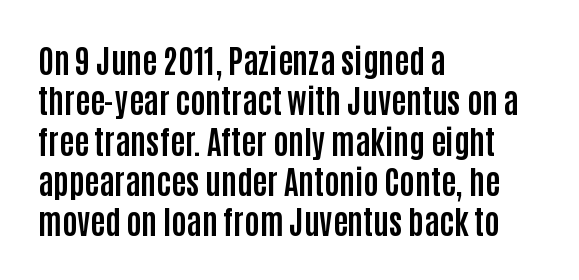
{"serif": "no", "italic": "no", "bold": "yes", "weight": "bold", "width": "condensed", "stroke_contrast": "low", "x_height": "large", "monospaced": "no", "underline": "no", "align": "left", "line_spacing": "normal", "line_spacing_ratio": 1.26, "letter_spacing": "normal", "letter_spacing_em": 0.0, "glyph_px": 32}
